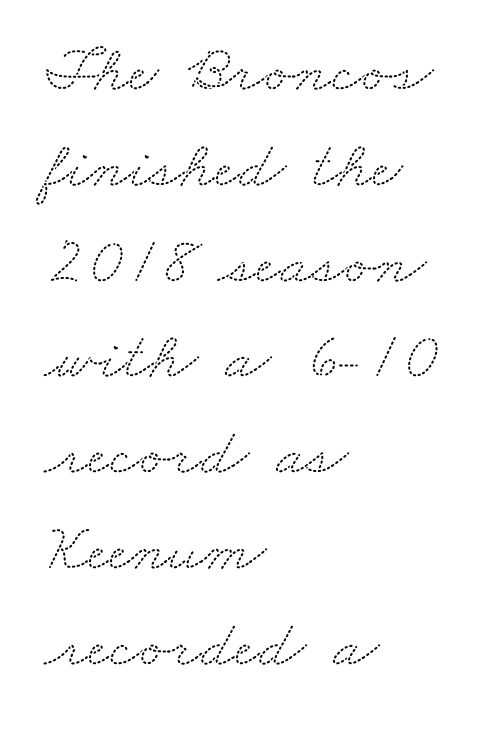
{"serif": "yes", "width": "wide", "stroke_contrast": "medium", "x_height": "small", "monospaced": "no", "underline": "no", "align": "left", "line_spacing": "normal", "line_spacing_ratio": 1.43, "letter_spacing": "normal", "letter_spacing_em": 0.0, "glyph_px": 67}
